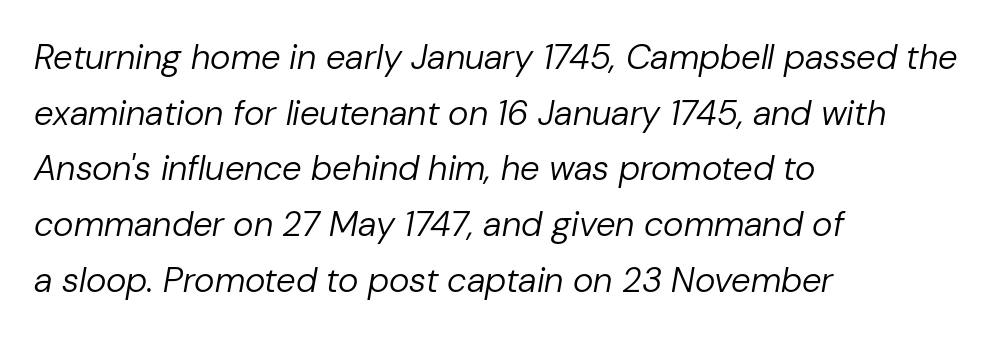
Q: Is the text bold? A: No.
Q: Is the text italic (slanted)? A: Yes, it leans right by about 10 degrees.
Q: Is the text underlined? A: No.
Q: How is the paragraph aligned? A: Left-aligned.
Q: Is the spacing between letters normal or unusually wide? A: Normal.
Q: Is the spacing between lines tight, normal or loose? A: Normal.
Q: Width (condensed, normal, or wide)? A: Normal.
Q: Stroke contrast? A: Low.
Q: x-height? A: Medium.
Q: Monospaced? A: No.
